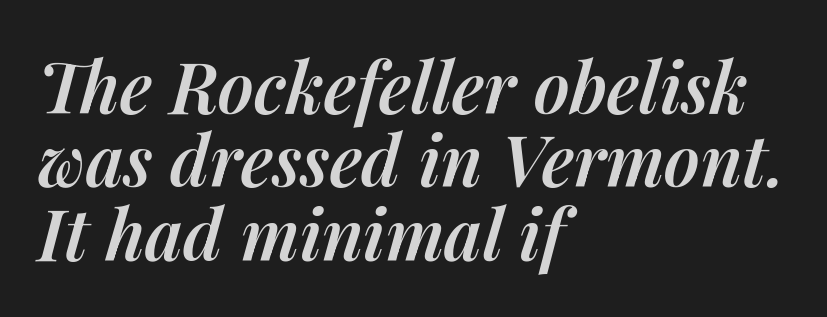
{"italic": "yes", "lean": "right", "slant_degrees": 14, "bold": "semi", "weight": "semibold", "width": "normal", "stroke_contrast": "medium", "x_height": "medium", "monospaced": "no", "underline": "no", "align": "left", "line_spacing": "tight", "line_spacing_ratio": 1.05, "letter_spacing": "normal", "letter_spacing_em": 0.0, "glyph_px": 70}
